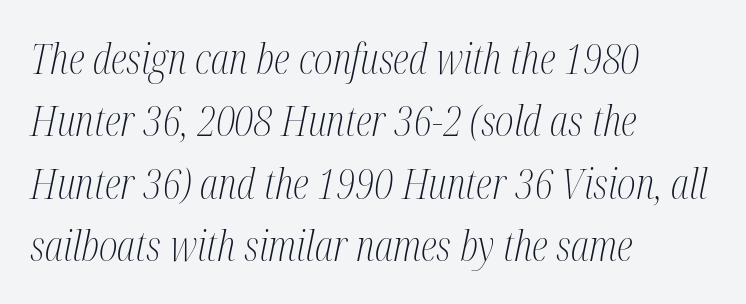
Honestly, there is no underline to notice here at all. The axis of the letterforms is tilted away from vertical. The letters carry serifs — small finishing strokes at the ends of their stems. Baseline-to-baseline distance is the conventional proportion of letter height. Summary of weight: not heavy and not bold.
